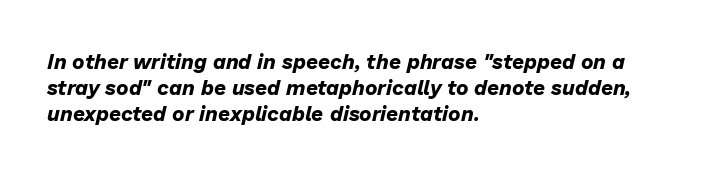
Notice how the passage keeps a crisp vertical edge on the left only. A bare baseline throughout the passage. Caption: standard tracking, unaltered. Heavy-handed strokes throughout: this text is bold. Posture: slanted.
